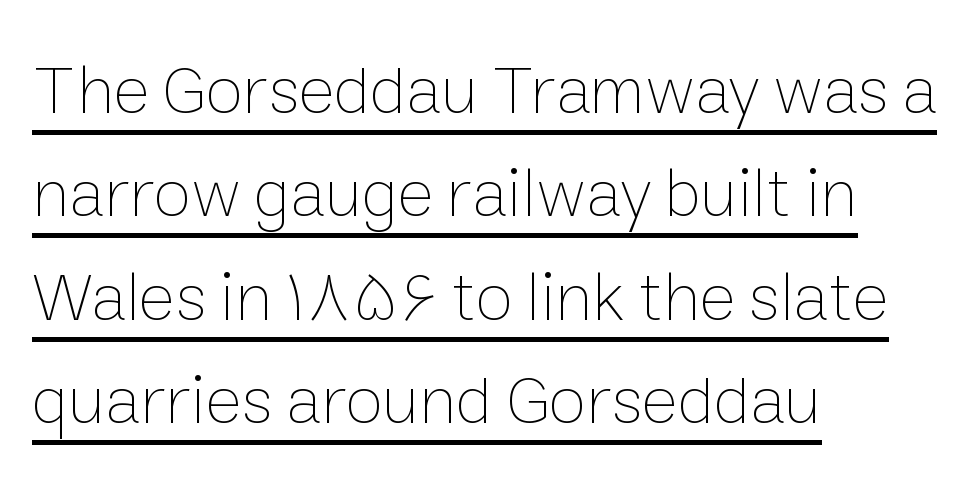
{"italic": "no", "bold": "no", "weight": "thin", "width": "normal", "stroke_contrast": "low", "x_height": "medium", "monospaced": "no", "underline": "yes", "align": "left", "line_spacing": "normal", "line_spacing_ratio": 1.5, "letter_spacing": "normal", "letter_spacing_em": 0.0, "glyph_px": 69}
